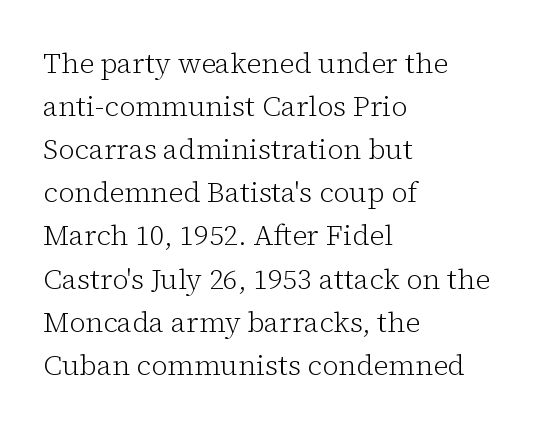
The image shows 28 px light serif type, upright; set left-aligned, normal line spacing (1.54x), normal letter spacing, not underlined; low stroke contrast and a medium x-height.
